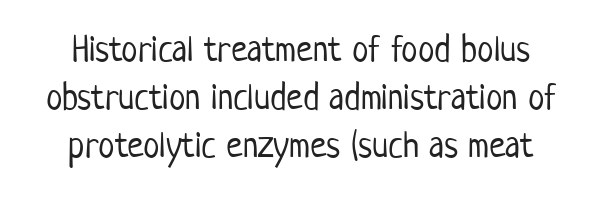
The image shows 37 px light, condensed sans-serif type, upright; set normal line spacing (1.3x), normal letter spacing, not underlined; low stroke contrast and a medium x-height.
